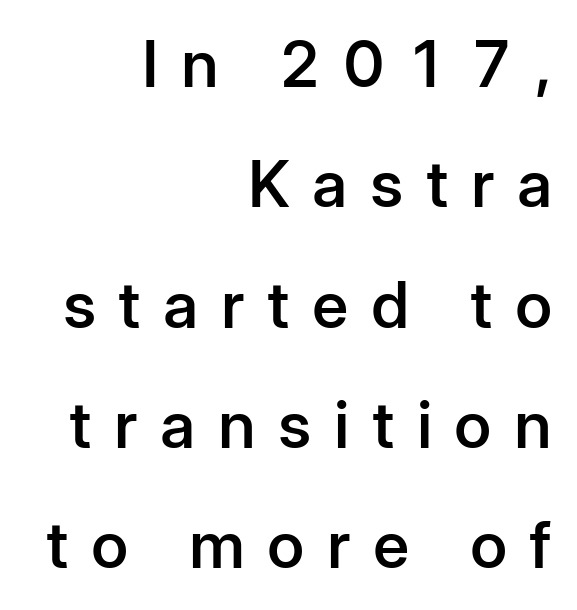
Q: Is the text bold? A: Semi-bold.
Q: Is the text italic (slanted)? A: No, it is upright.
Q: Is the typeface a serif or a sans-serif typeface? A: Sans-serif.
Q: Is the text underlined? A: No.
Q: How is the paragraph aligned? A: Right-aligned.
Q: Is the spacing between letters normal or unusually wide? A: Unusually wide.
Q: Width (condensed, normal, or wide)? A: Normal.
Q: Stroke contrast? A: Low.
Q: x-height? A: Medium.
Q: Monospaced? A: No.
